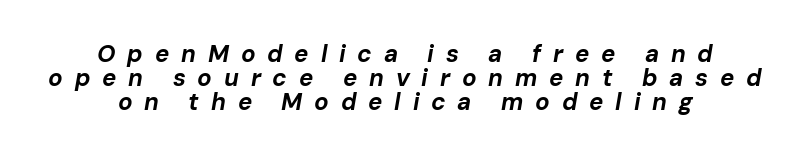
The image shows 24 px bold type, italic (leaning right); set centered, tight line spacing (0.99x), unusually wide letter spacing (+0.49 em), not underlined.
